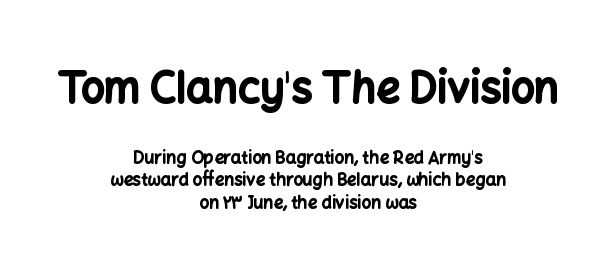
{"serif": "no", "italic": "no", "bold": "yes", "weight": "bold", "width": "normal", "stroke_contrast": "low", "x_height": "medium", "monospaced": "no", "underline": "no", "align": "center", "line_spacing": "normal", "line_spacing_ratio": 1.32, "letter_spacing": "normal", "letter_spacing_em": 0.0, "larger_block": "first", "size_ratio": 2.47, "glyph_px": 42}
